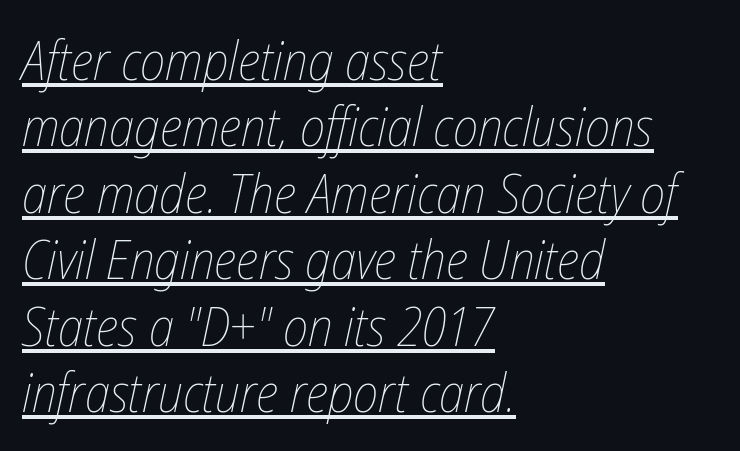
This sample is left-justified, so line endings fall wherever the words run out. There's an unmistakable incline to the writing here. The passage shown has conventional tracking throughout. These lines are rendered in a variable-pitch font. Like a heading marked for emphasis, these lines bear an underscore. No chunkiness to these letters — they're not bold.
